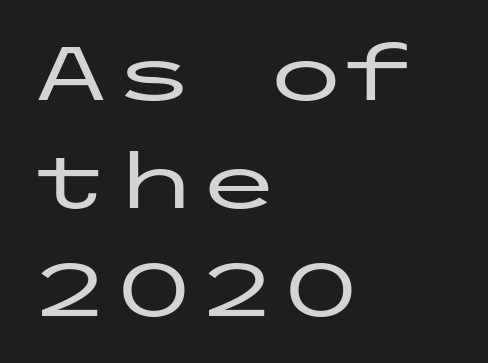
The image shows 76 px wide sans-serif type, upright; set left-aligned, normal line spacing (1.42x), normal letter spacing, not underlined; low stroke contrast and a medium x-height.
